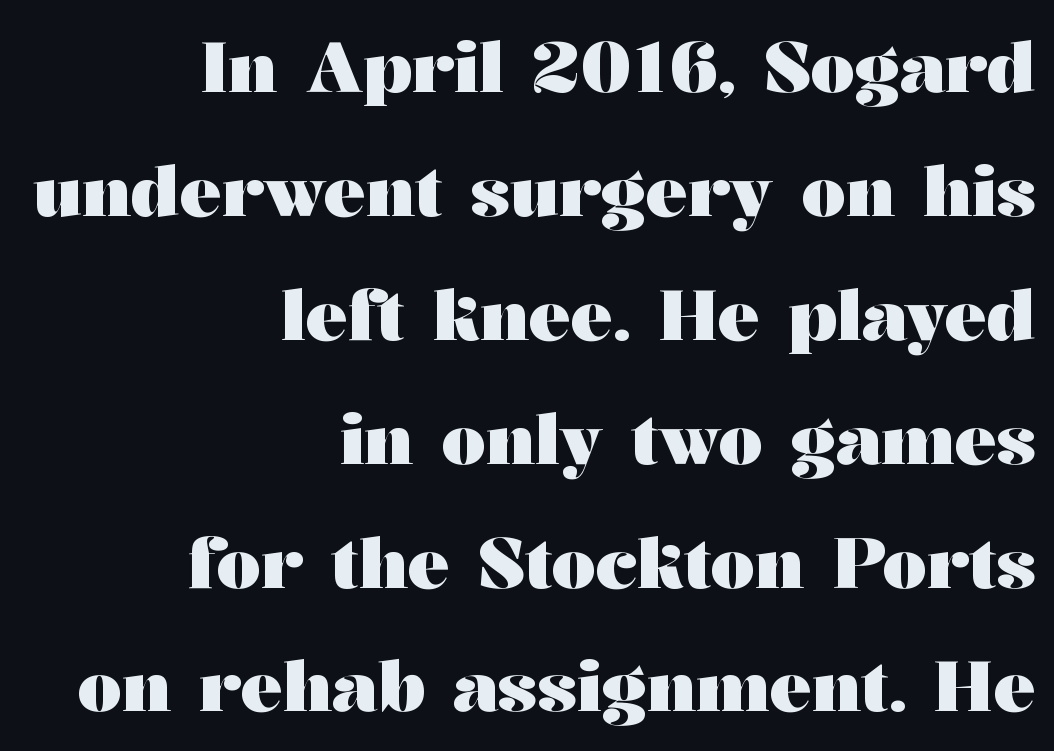
The glyphs in this specimen are seriffed. Compared with typical body copy, the letter spacing here is the same. Looks like regular typesetting: each glyph gets only the width it needs. The specimen reads as upright at a glance.
